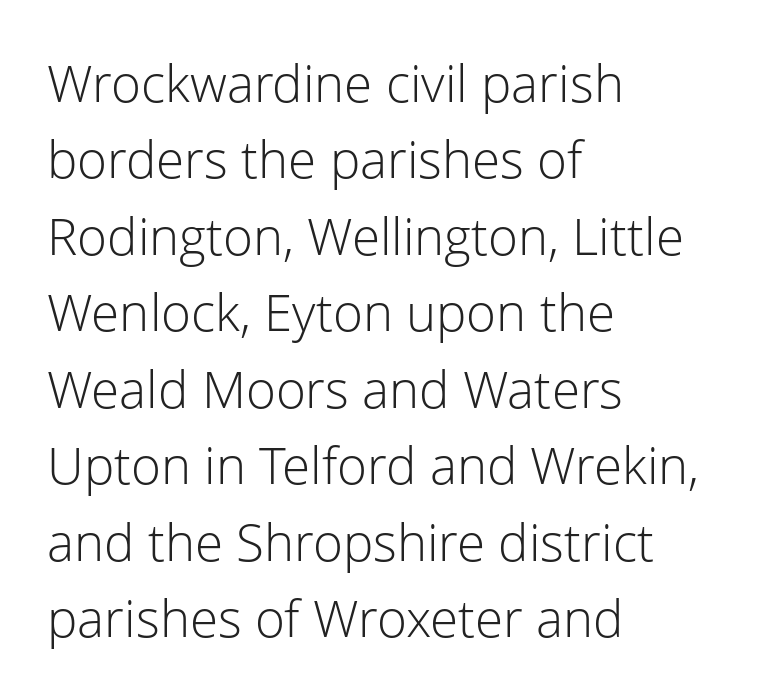
The strokes carry an ordinary text weight at most. A roman cut, with each character standing at attention. Rule under the text: the space is simply empty. Each letter keeps its own natural width here, so spacing adapts to shape.
